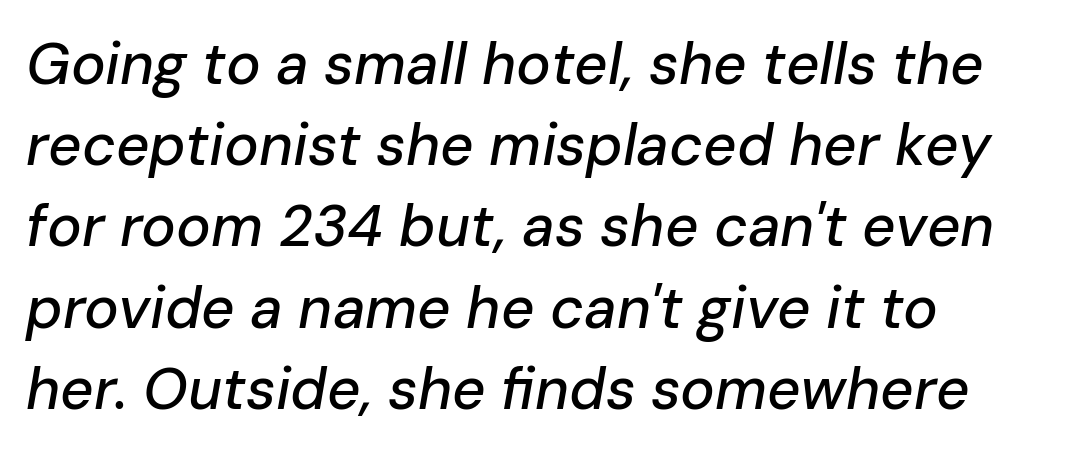
You could not count columns in this text — the font is proportionally spaced. The type is set solid horizontally, with unmodified tracking. Rendered with sloped, italic letterforms. Students, observe: this is what conventionally led text looks like. Is the block centered? No — it sits flush against the left margin. Bare-footed words on every line.
